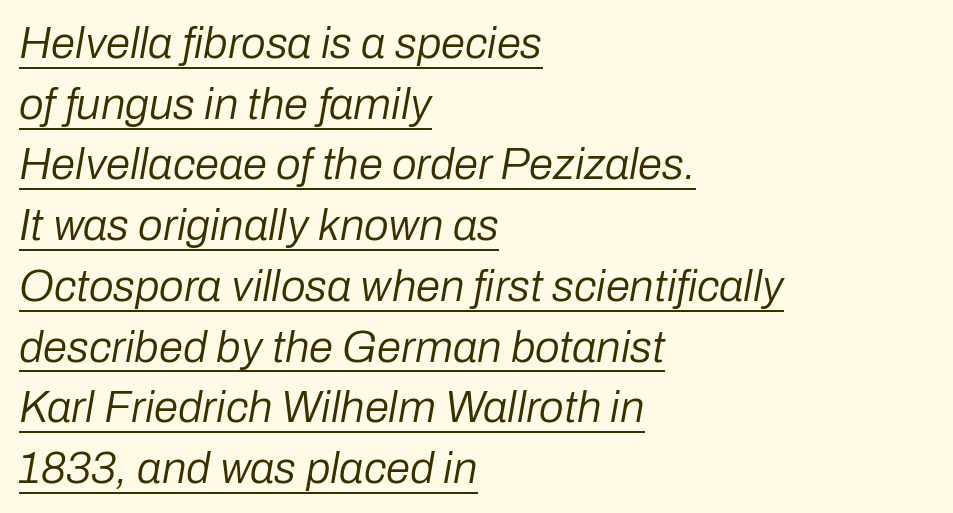
These lines are set flush left with a ragged right edge. Italic: yes, the glyphs are oblique. Between one letter and the next there's only the usual sliver of space. No extra ink here — the face is not bold.
